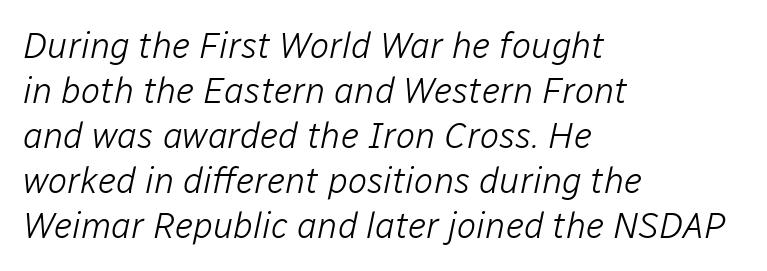
{"italic": "yes", "lean": "right", "slant_degrees": 12, "bold": "no", "weight": "light", "width": "normal", "stroke_contrast": "low", "x_height": "medium", "monospaced": "no", "underline": "no", "align": "left", "line_spacing": "normal", "line_spacing_ratio": 1.25, "letter_spacing": "normal", "letter_spacing_em": 0.0, "glyph_px": 36}
